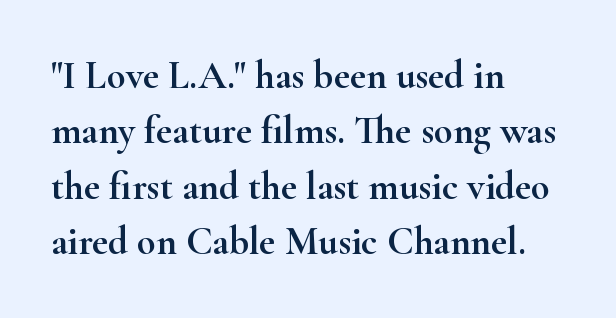
{"serif": "yes", "italic": "no", "width": "wide", "stroke_contrast": "high", "x_height": "small", "monospaced": "no", "underline": "no", "align": "left", "line_spacing": "normal", "line_spacing_ratio": 1.42, "letter_spacing": "normal", "letter_spacing_em": 0.0, "glyph_px": 39}
